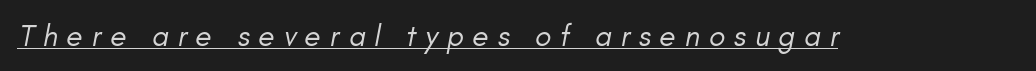
Q: Is the text bold? A: No.
Q: Is the text italic (slanted)? A: Yes, it leans right by about 11 degrees.
Q: Is the text underlined? A: Yes.
Q: Is the spacing between letters normal or unusually wide? A: Unusually wide.
Q: Width (condensed, normal, or wide)? A: Normal.
Q: Stroke contrast? A: Low.
Q: x-height? A: Small.
Q: Monospaced? A: No.
